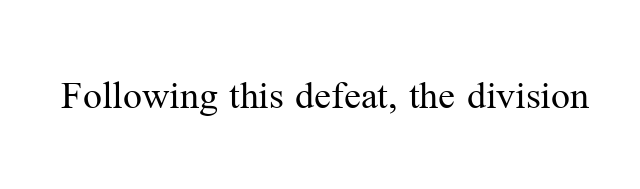
Q: Is the text bold? A: No.
Q: Is the text italic (slanted)? A: No, it is upright.
Q: Is the typeface a serif or a sans-serif typeface? A: Serif.
Q: Is the text underlined? A: No.
Q: Is the spacing between letters normal or unusually wide? A: Normal.
Q: Width (condensed, normal, or wide)? A: Normal.
Q: Stroke contrast? A: Medium.
Q: x-height? A: Medium.
Q: Monospaced? A: No.
